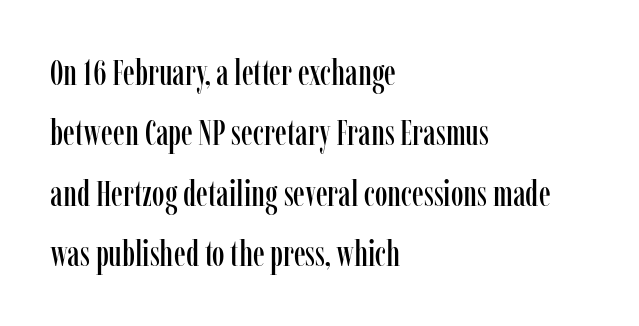
{"serif": "yes", "italic": "no", "width": "condensed", "stroke_contrast": "low", "x_height": "medium", "monospaced": "no", "underline": "no", "align": "left", "line_spacing": "normal", "line_spacing_ratio": 1.68, "letter_spacing": "normal", "letter_spacing_em": 0.0, "glyph_px": 36}
